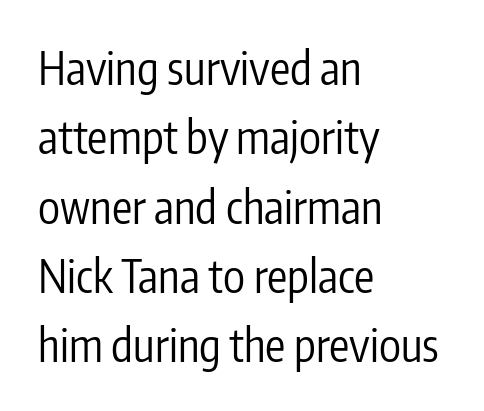
{"serif": "no", "italic": "no", "bold": "no", "weight": "regular", "width": "condensed", "stroke_contrast": "low", "x_height": "medium", "monospaced": "no", "underline": "no", "align": "left", "line_spacing": "normal", "line_spacing_ratio": 1.54, "letter_spacing": "normal", "letter_spacing_em": 0.0, "glyph_px": 45}
